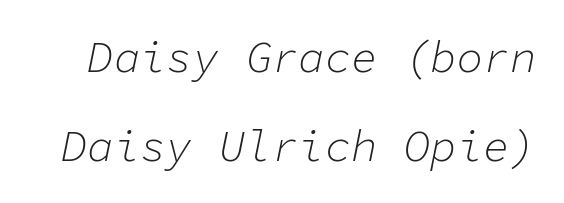
Q: Is the text bold? A: No.
Q: Is the text italic (slanted)? A: Yes, it leans right by about 11 degrees.
Q: Is the text underlined? A: No.
Q: Is the spacing between letters normal or unusually wide? A: Normal.
Q: Is the spacing between lines tight, normal or loose? A: Loose.
Q: Width (condensed, normal, or wide)? A: Normal.
Q: Stroke contrast? A: Low.
Q: x-height? A: Medium.
Q: Monospaced? A: Yes.
